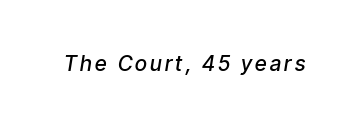
Notice how the stems are inclined rather than vertical — that's the hallmark of italics. Weight check: semibold — heavier than regular, not quite bold. Type without underlining.
